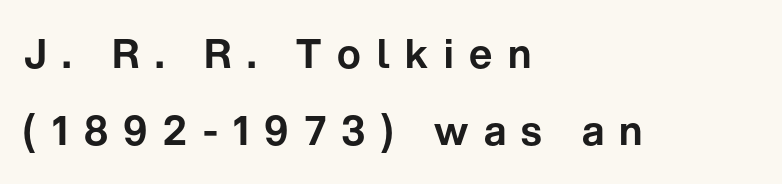
{"serif": "no", "italic": "no", "width": "normal", "stroke_contrast": "low", "x_height": "medium", "monospaced": "no", "underline": "no", "align": "left", "line_spacing": "loose", "line_spacing_ratio": 1.93, "letter_spacing": "wide", "letter_spacing_em": 0.39, "glyph_px": 40}
